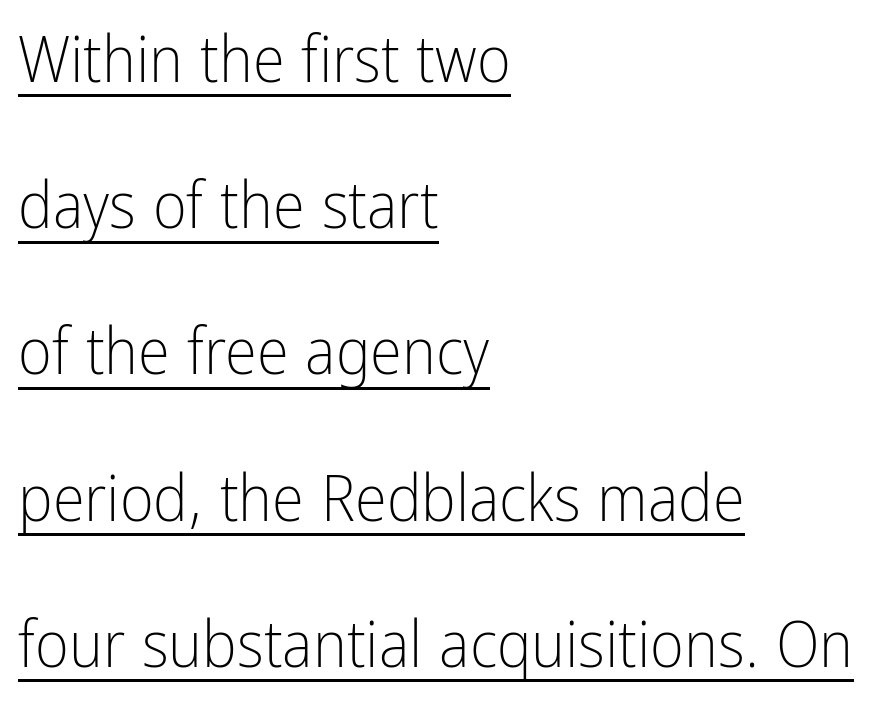
Whoever set this chose breathing room over compactness in the vertical rhythm. The font's upright variant was chosen for this text. Caption: face not bold, strokes unweighted. What kind of face is this? One without serifs — a sans. Varying glyph widths throughout — classic text-font behaviour. The rendered words wear a rule along their underside.
